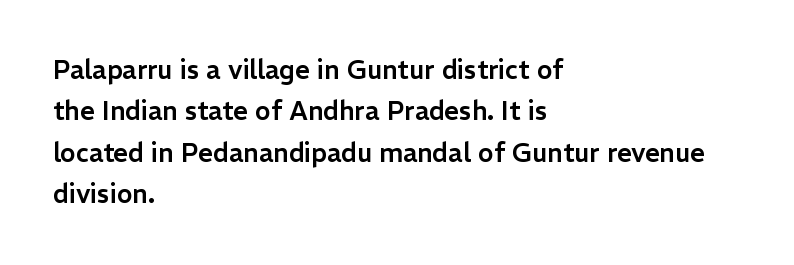
Honestly, there is no underline to notice here at all. Nothing unusual about the tracking: characters are spaced as the font intends. These lines stack with their left ends in a neat column. Posture: vertical. Normally led — the rows are evenly, conventionally spaced.
